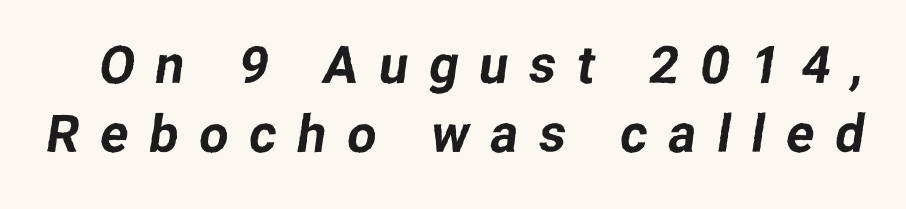
The image shows 52 px sans-serif type; set normal line spacing (1.32x), unusually wide letter spacing (+0.4 em), not underlined; low stroke contrast and a medium x-height.
